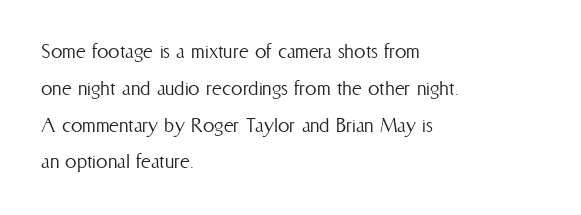
{"italic": "no", "bold": "no", "underline": "no", "align": "left", "line_spacing": "normal", "line_spacing_ratio": 1.6, "letter_spacing": "normal", "letter_spacing_em": 0.0, "glyph_px": 23}
